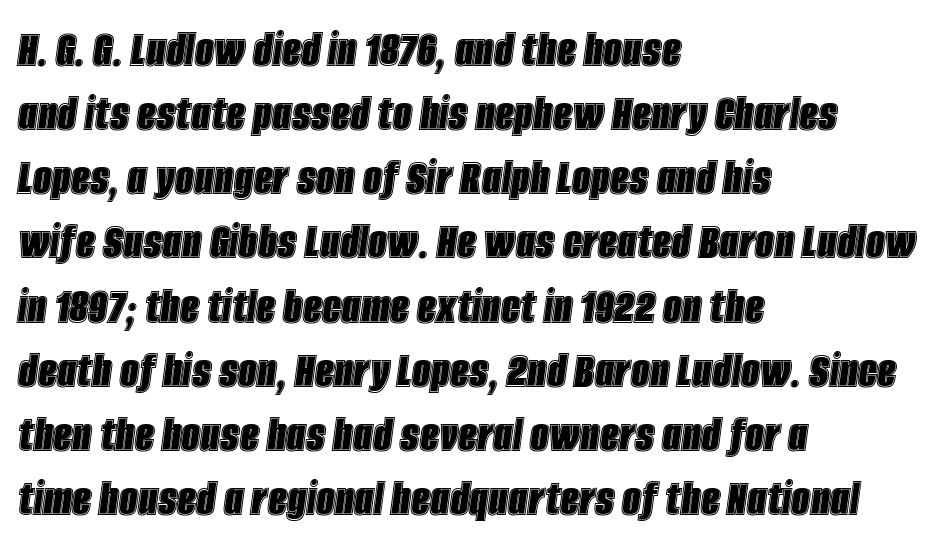
Q: Is the text italic (slanted)? A: Yes, it leans right by about 8 degrees.
Q: Is the text underlined? A: No.
Q: How is the paragraph aligned? A: Left-aligned.
Q: Is the spacing between letters normal or unusually wide? A: Normal.
Q: Width (condensed, normal, or wide)? A: Condensed.
Q: x-height? A: Large.
Q: Monospaced? A: No.
